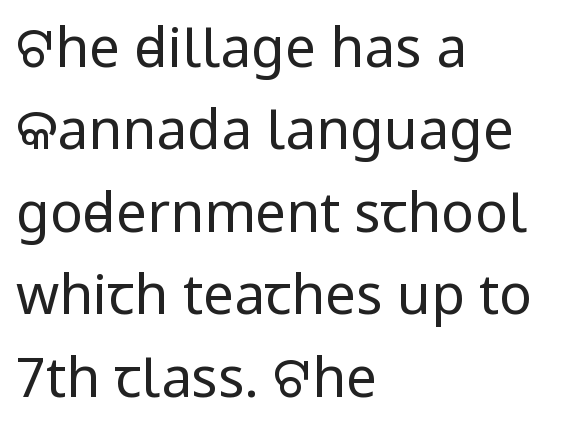
{"serif": "no", "italic": "no", "bold": "no", "weight": "regular", "width": "condensed", "stroke_contrast": "low", "x_height": "large", "monospaced": "no", "underline": "no", "align": "left", "line_spacing": "normal", "line_spacing_ratio": 1.5, "letter_spacing": "normal", "letter_spacing_em": 0.0, "glyph_px": 55}
